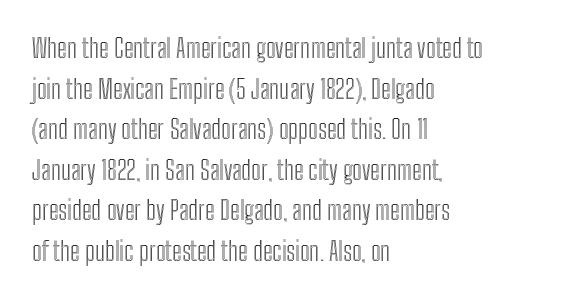
The image shows 26 px text type, upright; set left-aligned, normal line spacing (1.56x), normal letter spacing, not underlined.
